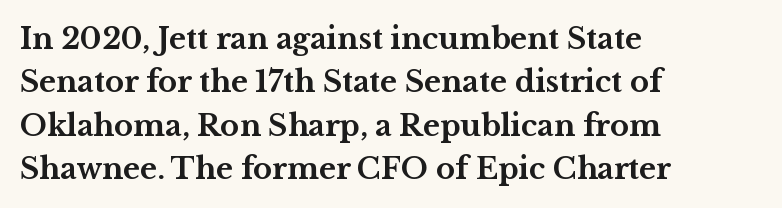
{"serif": "yes", "italic": "no", "bold": "yes", "weight": "bold", "width": "wide", "stroke_contrast": "medium", "x_height": "medium", "monospaced": "no", "underline": "no", "align": "left", "line_spacing": "normal", "line_spacing_ratio": 1.5, "letter_spacing": "normal", "letter_spacing_em": 0.0, "glyph_px": 29}
